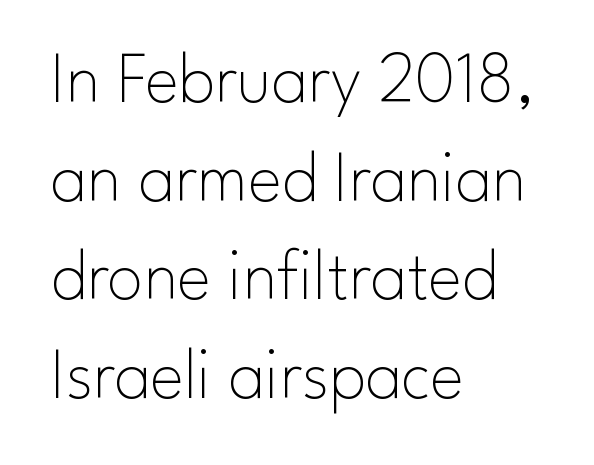
Q: Is the text bold? A: No.
Q: Is the text italic (slanted)? A: No, it is upright.
Q: Is the typeface a serif or a sans-serif typeface? A: Sans-serif.
Q: Is the text underlined? A: No.
Q: How is the paragraph aligned? A: Left-aligned.
Q: Is the spacing between letters normal or unusually wide? A: Normal.
Q: Is the spacing between lines tight, normal or loose? A: Normal.
Q: Width (condensed, normal, or wide)? A: Normal.
Q: Stroke contrast? A: Low.
Q: x-height? A: Small.
Q: Monospaced? A: No.
